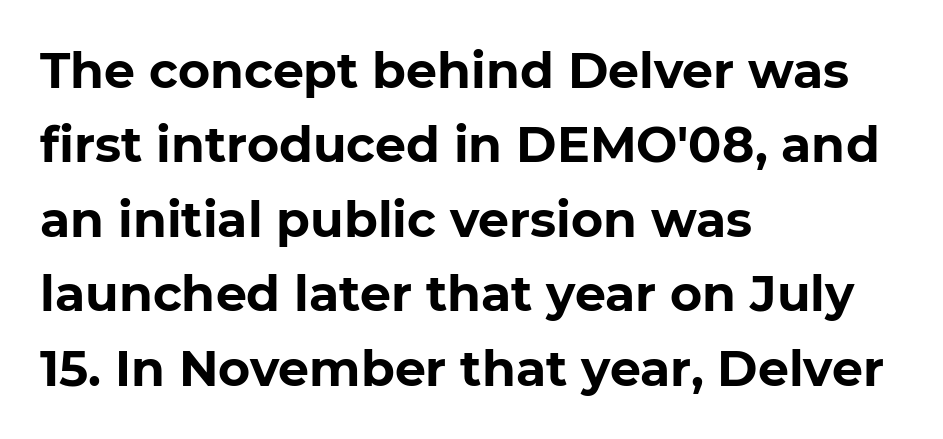
The image shows 49 px bold sans-serif type, upright; set left-aligned, normal line spacing (1.52x), normal letter spacing, not underlined; low stroke contrast and a medium x-height.
